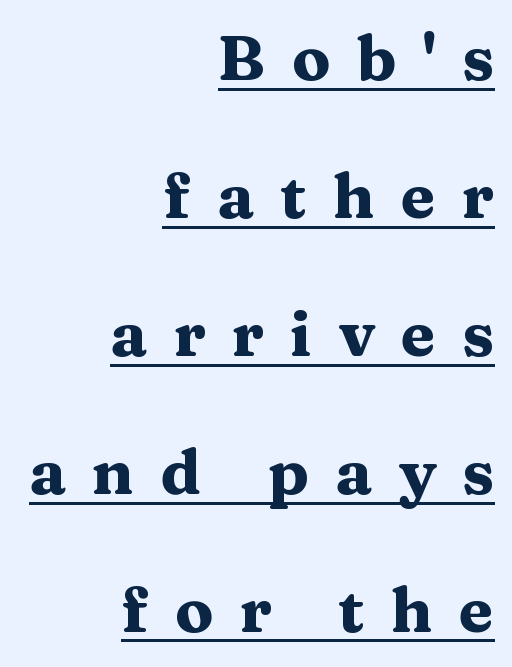
Q: Is the text bold? A: Yes.
Q: Is the text italic (slanted)? A: No, it is upright.
Q: Is the typeface a serif or a sans-serif typeface? A: Serif.
Q: Is the text underlined? A: Yes.
Q: How is the paragraph aligned? A: Right-aligned.
Q: Is the spacing between letters normal or unusually wide? A: Unusually wide.
Q: Is the spacing between lines tight, normal or loose? A: Loose.
Q: Width (condensed, normal, or wide)? A: Wide.
Q: Stroke contrast? A: Medium.
Q: x-height? A: Medium.
Q: Monospaced? A: No.
